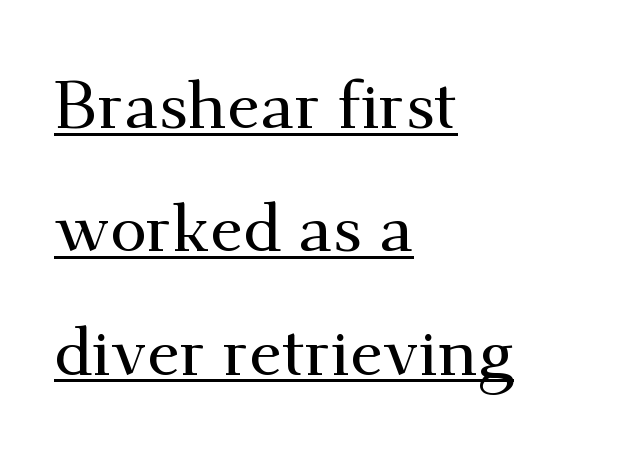
{"serif": "yes", "italic": "no", "width": "normal", "stroke_contrast": "medium", "x_height": "small", "monospaced": "no", "underline": "yes", "align": "left", "line_spacing_ratio": 1.84, "letter_spacing": "normal", "letter_spacing_em": 0.0, "glyph_px": 67}
